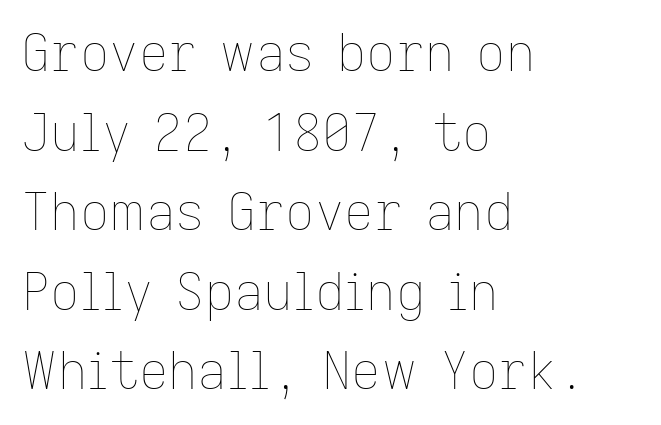
Proportional: the letters do not fall into vertical columns. Posture: vertical. The lines are quadded left. The lines sit at an ordinary, default distance from one another.
